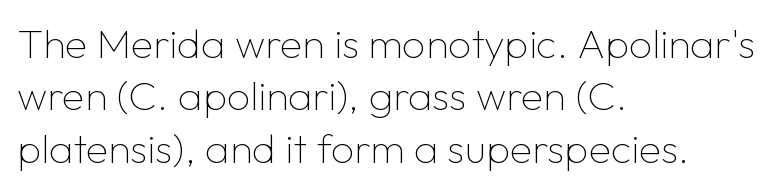
A typesetter would call this proportional, since set widths differ per character. Whoever set this chose a conventional vertical rhythm. The paragraph has a hard left edge and a soft right edge. The type family on display is of the sans-serif kind. Lines of text with bare space underneath. The weight tops out at a normal text grade.
